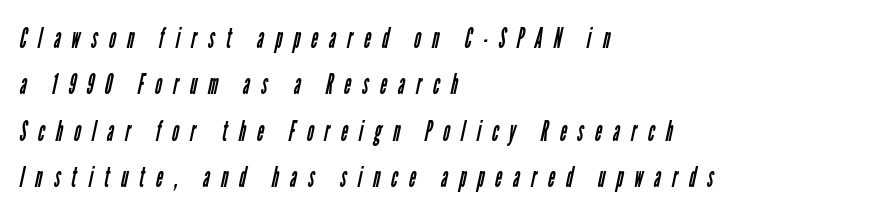
{"serif": "no", "bold": "no", "weight": "regular", "width": "condensed", "stroke_contrast": "low", "x_height": "medium", "monospaced": "no", "underline": "no", "align": "left", "line_spacing": "normal", "line_spacing_ratio": 1.6, "letter_spacing": "wide", "letter_spacing_em": 0.39, "glyph_px": 29}
